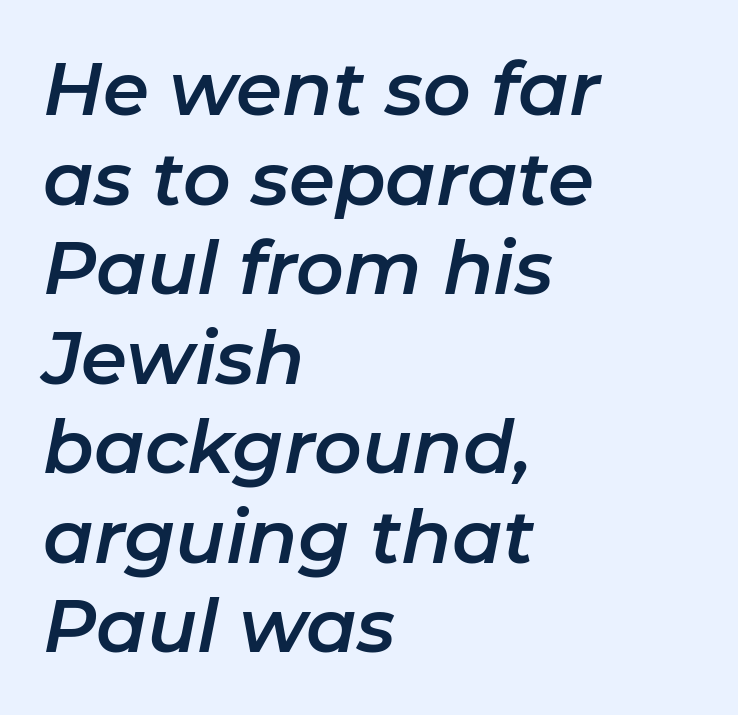
{"italic": "yes", "lean": "right", "slant_degrees": 11, "width": "normal", "stroke_contrast": "low", "x_height": "medium", "monospaced": "no", "underline": "no", "align": "left", "line_spacing_ratio": 1.21, "letter_spacing": "normal", "letter_spacing_em": 0.0, "glyph_px": 74}
